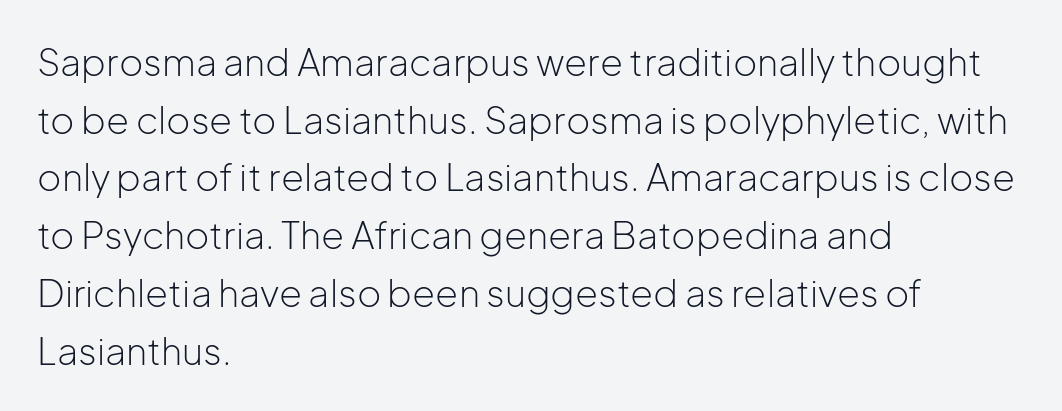
The image shows 37 px light sans-serif type, upright; set left-aligned, normal line spacing (1.56x), normal letter spacing, not underlined; low stroke contrast and a medium x-height.
